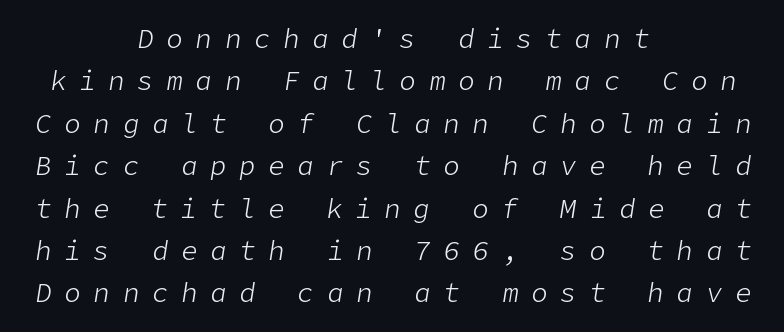
The image shows 27 px text type, italic (leaning right); set centered, normal line spacing (1.57x), unusually wide letter spacing (+0.48 em), not underlined.
